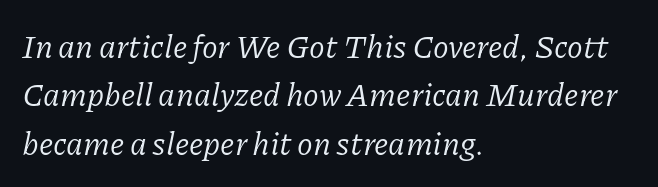
{"serif": "yes", "italic": "yes", "lean": "right", "slant_degrees": 11, "bold": "no", "weight": "regular", "width": "normal", "stroke_contrast": "low", "x_height": "medium", "monospaced": "no", "underline": "no", "align": "left", "line_spacing": "normal", "line_spacing_ratio": 1.51, "letter_spacing": "normal", "letter_spacing_em": 0.0, "glyph_px": 32}
